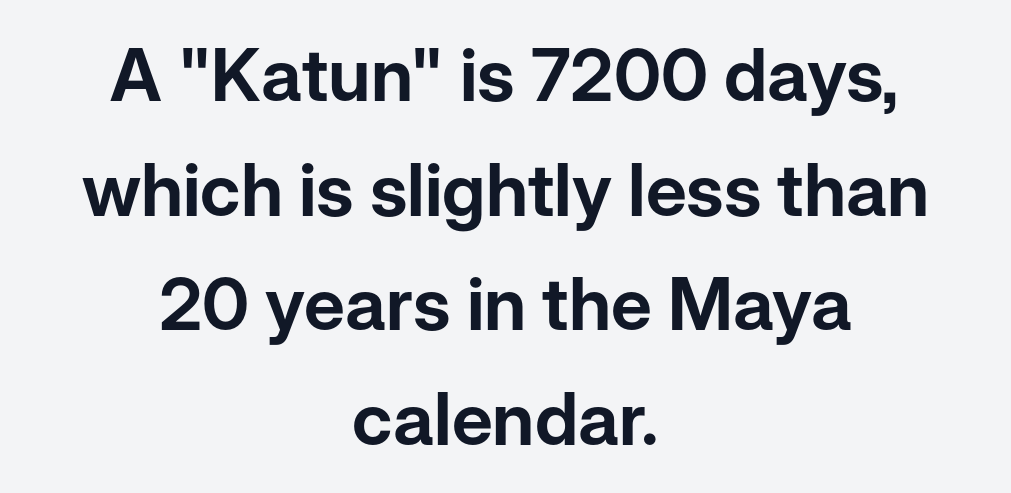
These lines are rendered in a variable-pitch font. Both edges are ragged and mirror each other, which tells us the setting is centered. Grotesque or geometric, the face here clearly has no serifs. The font's upright variant was chosen for this text. Any mark beneath the type? The region is blank. Reading down the column, the eye jumps a familiar distance to each next line.
